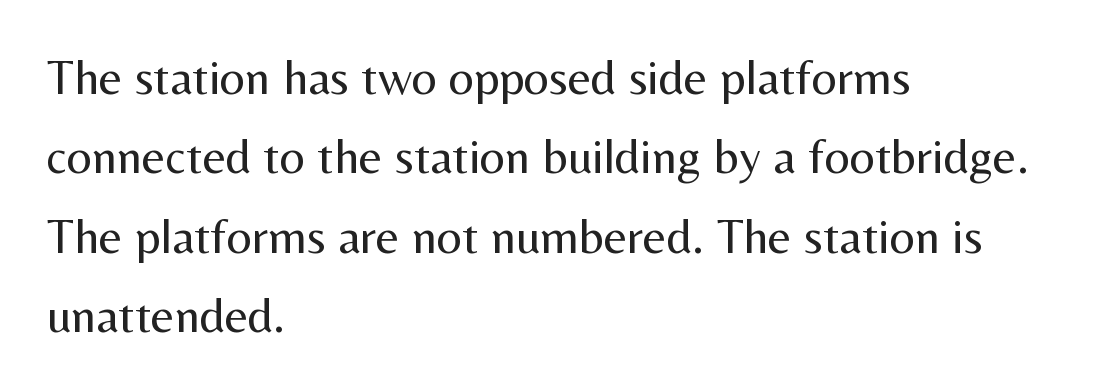
The image shows 50 px regular-weight sans-serif type, upright; set left-aligned, normal line spacing (1.59x), normal letter spacing, not underlined; medium stroke contrast and a medium x-height.
